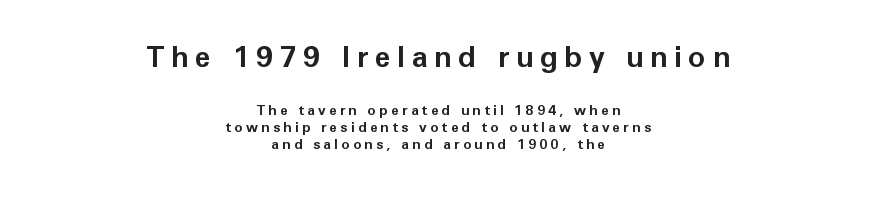
Nobody drew a line under any word here. Type size steps down from the first block to the second. Visually the block forms a symmetrical silhouette, jagged on both flanks. Letter spacing: wide.
